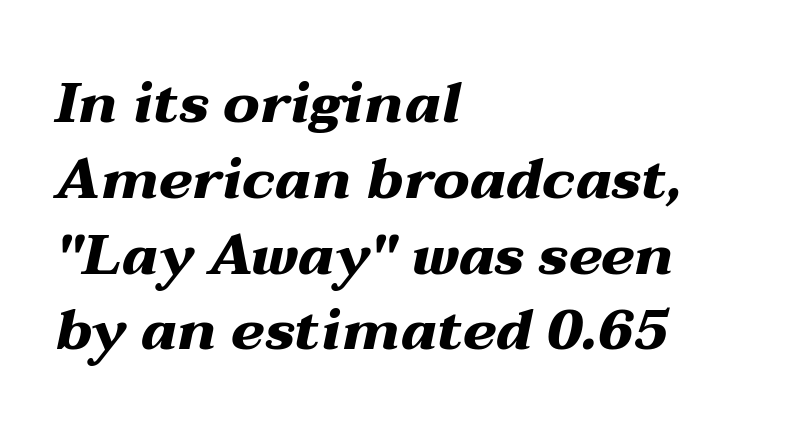
The image shows 57 px heavy, wide type, italic (leaning right); set left-aligned, normal line spacing (1.33x), normal letter spacing, not underlined; medium stroke contrast and a medium x-height.
